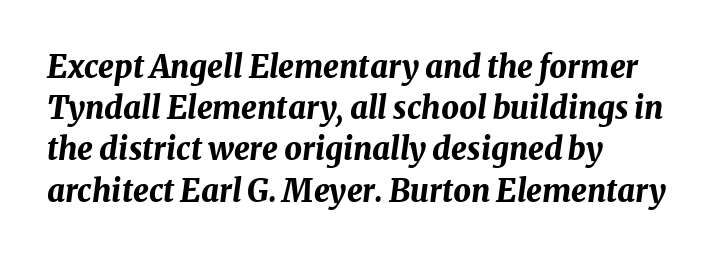
The image shows 31 px bold type, italic (leaning right); set left-aligned, normal line spacing (1.33x), normal letter spacing, not underlined; medium stroke contrast and a medium x-height.
